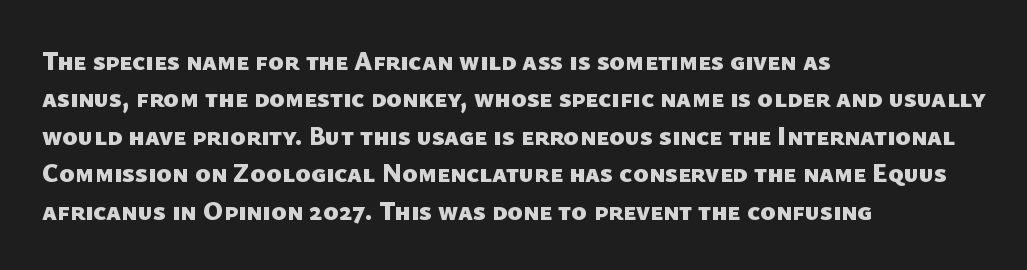
{"bold": "yes", "underline": "no", "align": "left", "line_spacing": "normal", "line_spacing_ratio": 1.44, "letter_spacing": "normal", "letter_spacing_em": 0.0, "glyph_px": 26}
